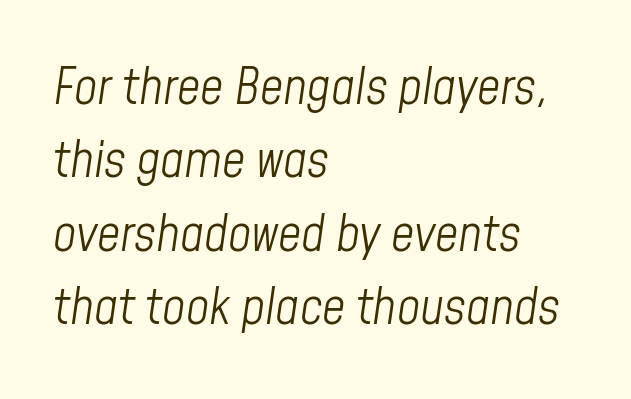
The image shows 51 px light, condensed type, italic (leaning right); set left-aligned, normal line spacing (1.44x), normal letter spacing, not underlined; low stroke contrast and a medium x-height.
